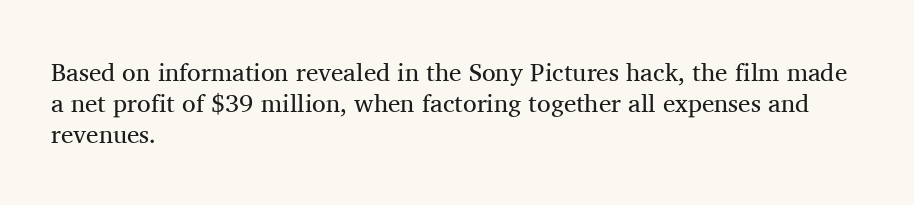
{"italic": "no", "bold": "no", "underline": "no", "align": "left", "line_spacing_ratio": 1.24, "letter_spacing": "normal", "letter_spacing_em": 0.0, "glyph_px": 25}
